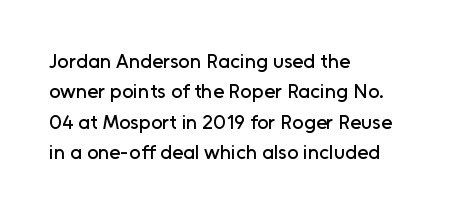
The image shows 20 px text type, upright; set left-aligned, normal line spacing (1.52x), normal letter spacing, not underlined.
